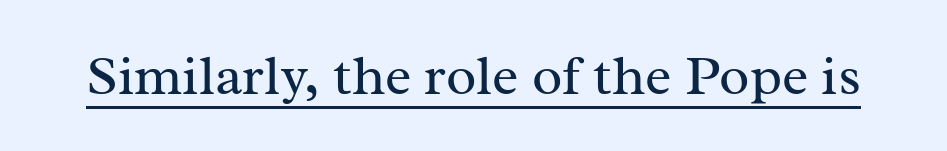
The glyphs are accompanied by a horizontal stroke just below them. The type family on display is of the serif kind. Posture: straight, roman, zero tilt. Heft: none added — not bold. Honestly, the letter spacing is just normal — you wouldn't notice it. Looks like regular typesetting: each glyph gets only the width it needs.
